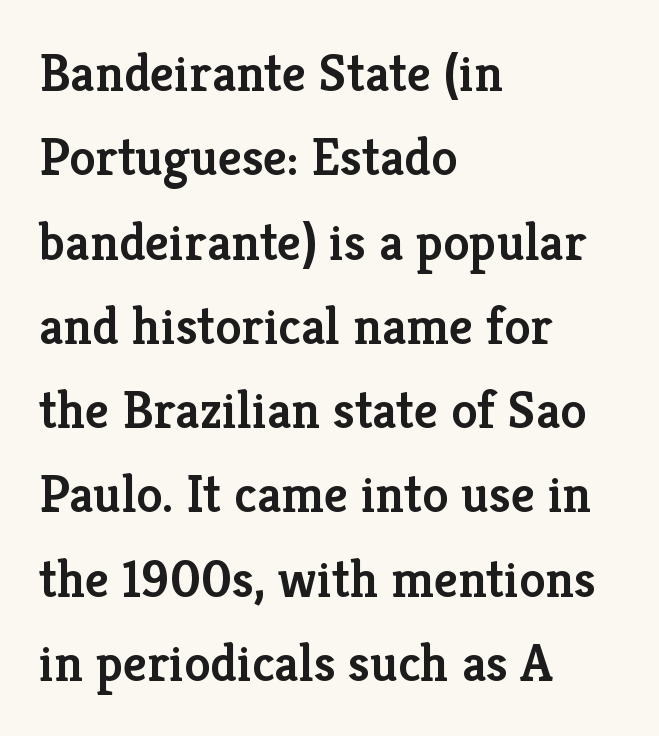
The image shows 53 px semibold serif type, upright; set left-aligned, normal line spacing (1.59x), normal letter spacing, not underlined; low stroke contrast and a medium x-height.
